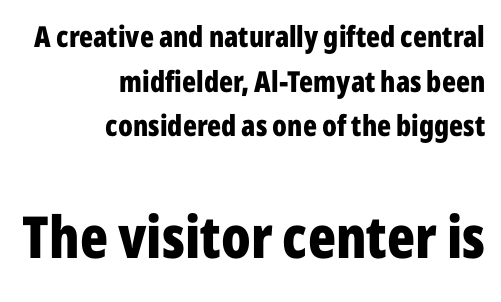
Q: Is the text bold? A: Yes.
Q: Is the text italic (slanted)? A: No, it is upright.
Q: Is the typeface a serif or a sans-serif typeface? A: Sans-serif.
Q: Is the text underlined? A: No.
Q: How is the paragraph aligned? A: Right-aligned.
Q: Is the spacing between letters normal or unusually wide? A: Normal.
Q: Is the spacing between lines tight, normal or loose? A: Normal.
Q: Which block of text is set in a larger size, the first (top) or the second (bottom)? A: The second (bottom) one.
Q: Width (condensed, normal, or wide)? A: Condensed.
Q: Stroke contrast? A: Low.
Q: x-height? A: Medium.
Q: Monospaced? A: No.
